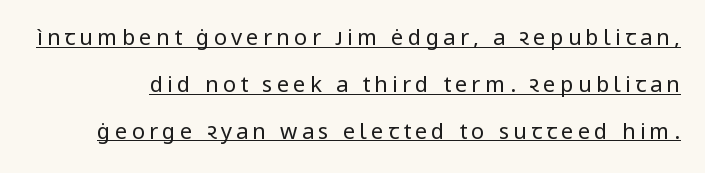
Q: Is the text bold? A: No.
Q: Is the text italic (slanted)? A: No, it is upright.
Q: Is the text underlined? A: Yes.
Q: Is the spacing between lines tight, normal or loose? A: Loose.
